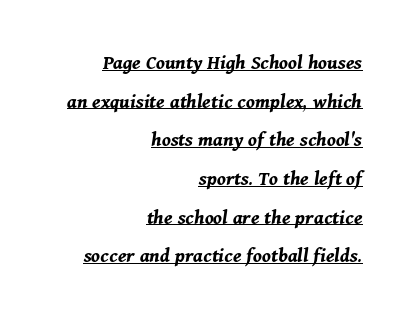
Q: Is the text bold? A: Yes.
Q: Is the text italic (slanted)? A: Yes, it leans right by about 11 degrees.
Q: Is the text underlined? A: Yes.
Q: How is the paragraph aligned? A: Right-aligned.
Q: Is the spacing between letters normal or unusually wide? A: Normal.
